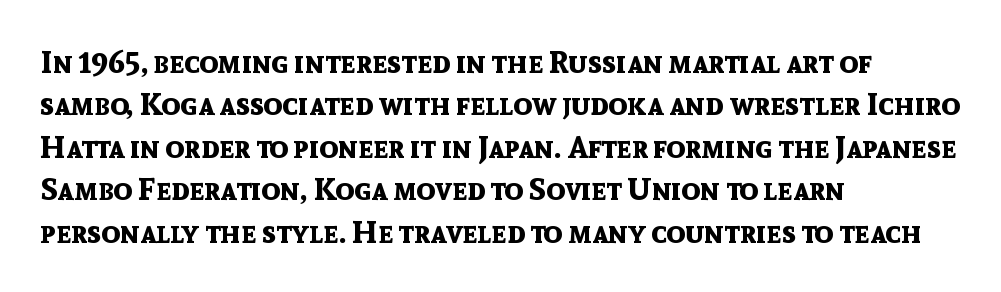
Q: Is the text bold? A: Yes.
Q: Is the text italic (slanted)? A: No, it is upright.
Q: Is the typeface a serif or a sans-serif typeface? A: Sans-serif.
Q: Is the text underlined? A: No.
Q: How is the paragraph aligned? A: Left-aligned.
Q: Is the spacing between letters normal or unusually wide? A: Normal.
Q: Is the spacing between lines tight, normal or loose? A: Normal.
Q: Width (condensed, normal, or wide)? A: Normal.
Q: x-height? A: Medium.
Q: Monospaced? A: No.
